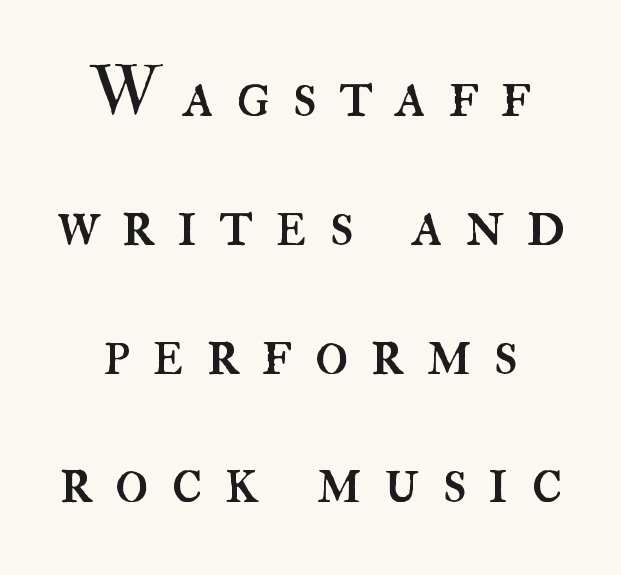
This is roman type, the default non-slanted kind. Letters rest on an invisible, unmarked baseline. Proportional: the letters do not fall into vertical columns. Think standard paragraph weight, or any step lighter than that. The passage is arranged like a title page — every line centered.
